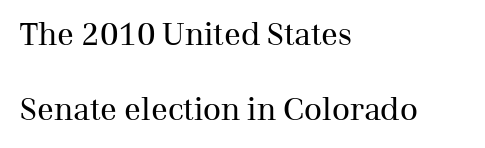
The rendering keeps characters at their native spacing. Just letters on the line, the space beneath them empty. The passage shown is typed in a proportional face where columns would drift. This sample uses an upright cut, with every glyph sitting square on the baseline. Quick note: interline space is abundant. The letters carry serifs — small finishing strokes at the ends of their stems.
